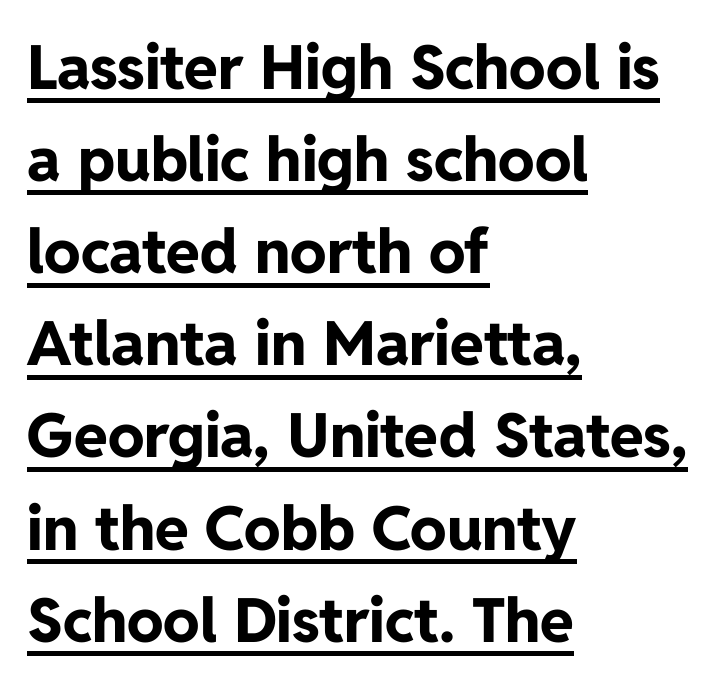
{"serif": "no", "italic": "no", "bold": "yes", "weight": "bold", "width": "normal", "stroke_contrast": "low", "x_height": "medium", "monospaced": "no", "underline": "yes", "align": "left", "line_spacing": "normal", "line_spacing_ratio": 1.51, "letter_spacing": "normal", "letter_spacing_em": 0.0, "glyph_px": 61}
